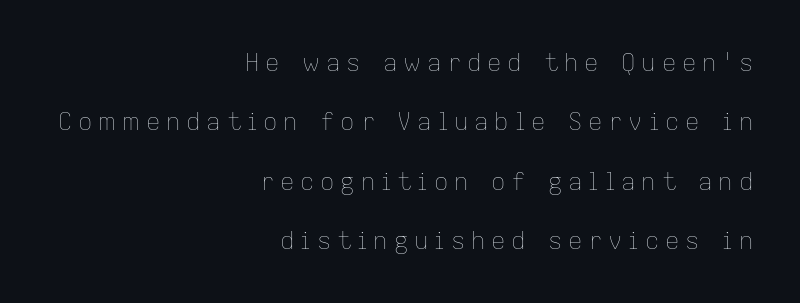
Q: Is the text bold? A: No.
Q: Is the text italic (slanted)? A: No, it is upright.
Q: Is the text underlined? A: No.
Q: How is the paragraph aligned? A: Right-aligned.
Q: Is the spacing between letters normal or unusually wide? A: Unusually wide.
Q: Is the spacing between lines tight, normal or loose? A: Loose.
